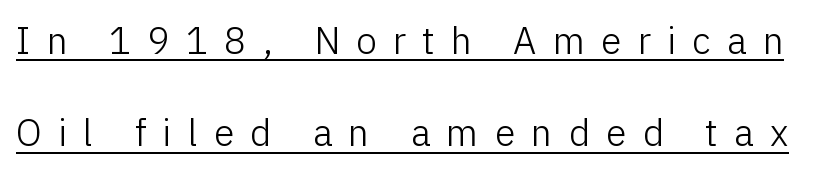
The image shows 37 px light sans-serif type, upright; set loose line spacing (2.5x), unusually wide letter spacing (+0.44 em), underlined; low stroke contrast and a medium x-height.
